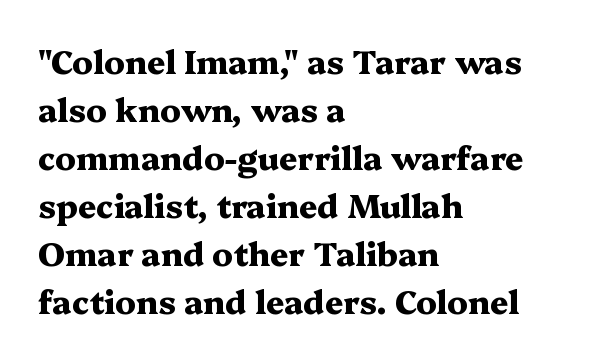
{"serif": "yes", "italic": "no", "bold": "yes", "weight": "heavy", "width": "wide", "stroke_contrast": "medium", "x_height": "medium", "monospaced": "no", "underline": "no", "align": "left", "line_spacing": "normal", "line_spacing_ratio": 1.5, "letter_spacing": "normal", "letter_spacing_em": 0.0, "glyph_px": 32}
